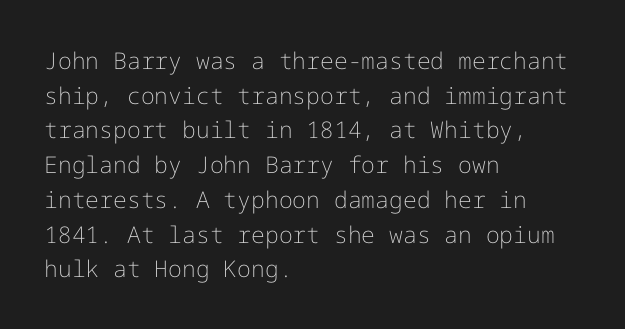
{"italic": "no", "bold": "no", "underline": "no", "align": "left", "line_spacing": "normal", "line_spacing_ratio": 1.51, "letter_spacing": "normal", "letter_spacing_em": 0.0, "glyph_px": 23}
